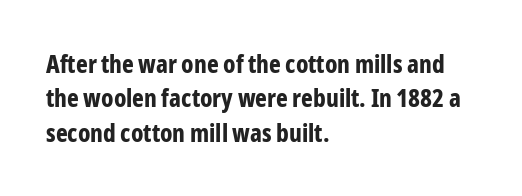
The image shows 25 px bold type, upright; set left-aligned, normal line spacing (1.38x), normal letter spacing, not underlined.
